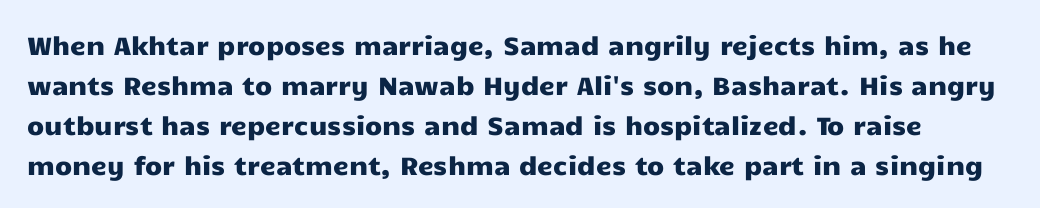
The letters sit at their default tracking, neither squeezed nor spread. Honestly, there is no underline to notice here at all. Honestly, the row spacing looks completely unremarkable. Posture: vertical.
